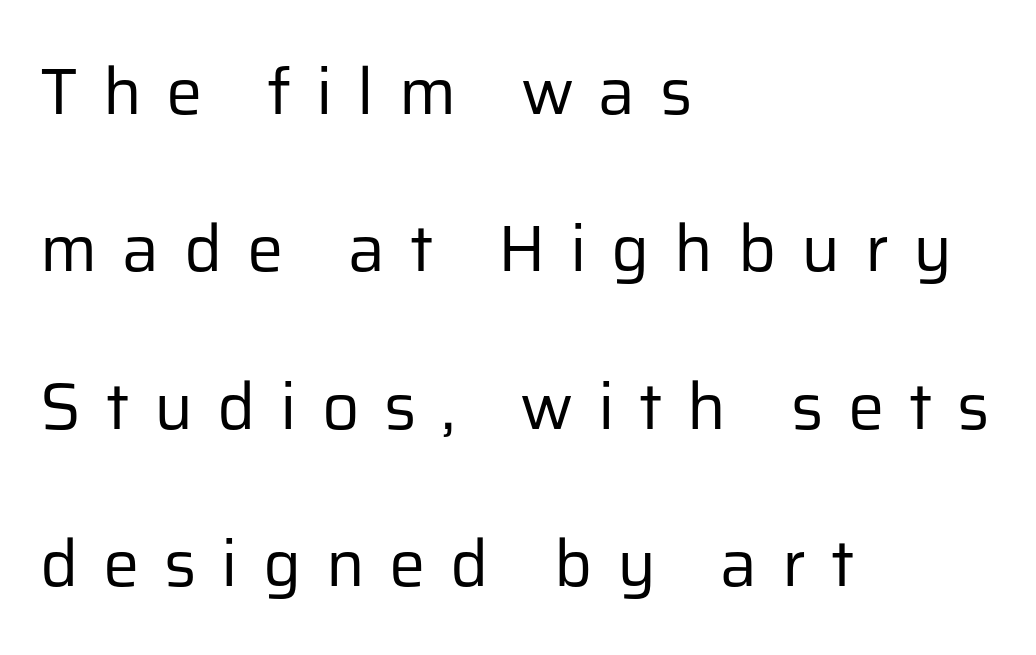
The image shows 65 px regular-weight sans-serif type, upright; set left-aligned, loose line spacing (2.42x), unusually wide letter spacing (+0.38 em), not underlined; low stroke contrast and a medium x-height.
